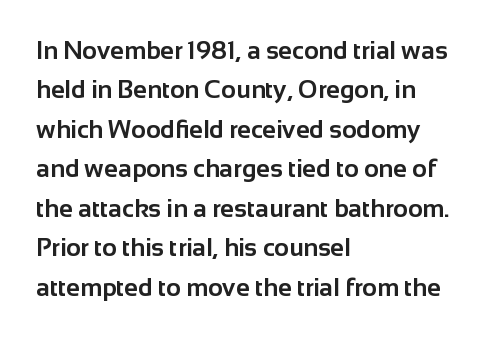
The image shows 25 px bold type, upright; set left-aligned, normal line spacing (1.58x), normal letter spacing, not underlined.
